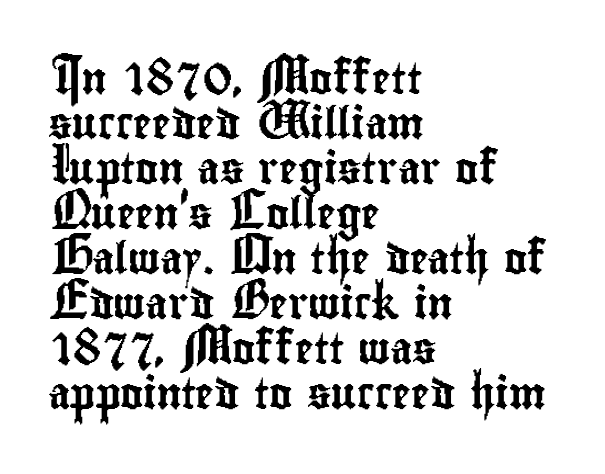
Q: Is the text italic (slanted)? A: No, it is upright.
Q: Is the typeface a serif or a sans-serif typeface? A: Sans-serif.
Q: Is the text underlined? A: No.
Q: How is the paragraph aligned? A: Left-aligned.
Q: Is the spacing between letters normal or unusually wide? A: Normal.
Q: Is the spacing between lines tight, normal or loose? A: Normal.
Q: Width (condensed, normal, or wide)? A: Condensed.
Q: Stroke contrast? A: Low.
Q: x-height? A: Small.
Q: Monospaced? A: No.
